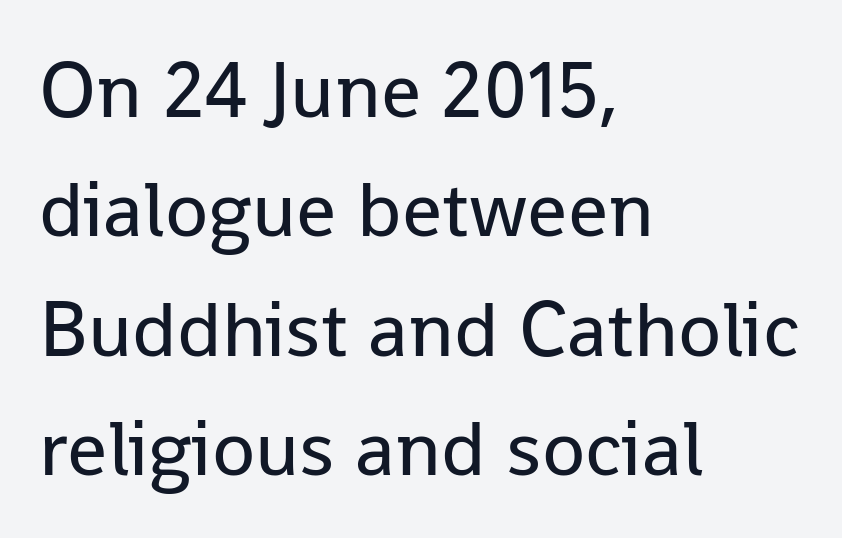
Typographically, this falls in the sans-serif category. Leading matches the norm, producing a regular column. Do the characters align in a grid? No, the font is proportional. Short and long lines alike share a common starting point at left.
